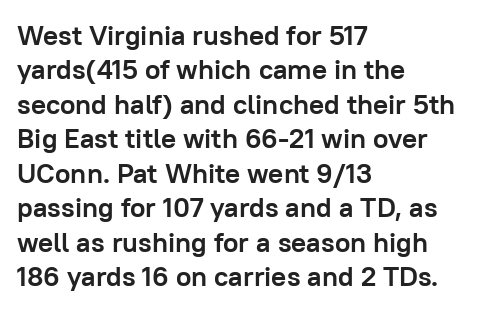
Check where the strokes stop: nothing finishes them off — pure sans. Nobody drew a line under any word here. Note the varied advance widths — an 'i' is clearly narrower than an 'm'. Ordinary non-slanted type is in use. Horizontally, the lines are justified to the leading edge only. Inter-character spacing is left at the font's built-in metrics.
